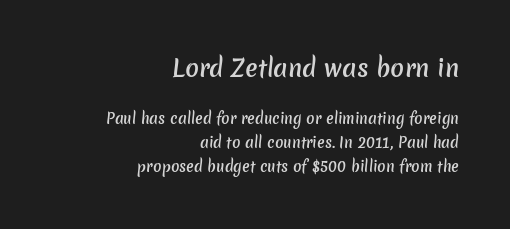
Q: Is the text bold? A: Semi-bold.
Q: Is the text underlined? A: No.
Q: How is the paragraph aligned? A: Right-aligned.
Q: Is the spacing between letters normal or unusually wide? A: Normal.
Q: Is the spacing between lines tight, normal or loose? A: Normal.
Q: Which block of text is set in a larger size, the first (top) or the second (bottom)? A: The first (top) one.
